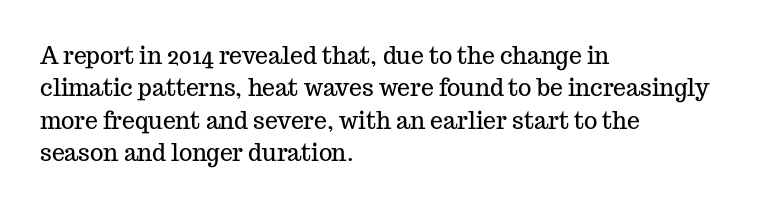
The image shows 23 px text type, upright; set left-aligned, normal line spacing (1.41x), normal letter spacing, not underlined.
